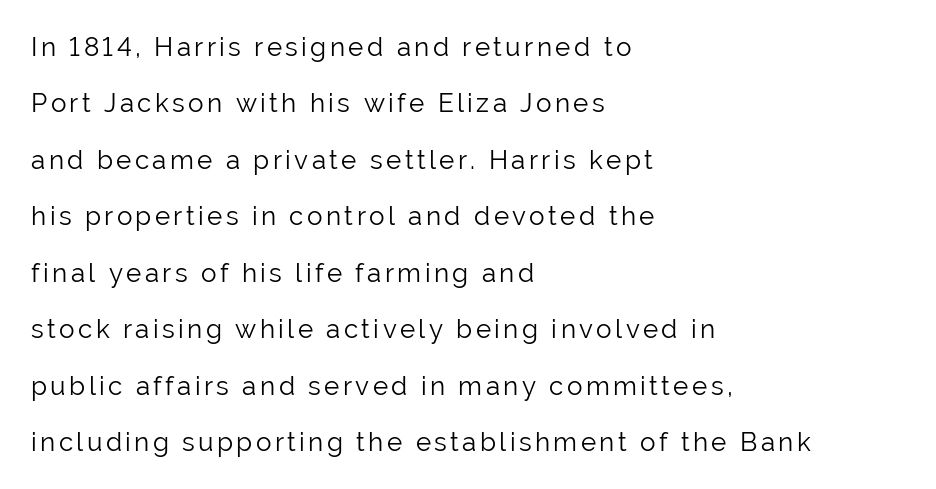
{"italic": "no", "bold": "no", "underline": "no", "align": "left", "line_spacing": "loose", "line_spacing_ratio": 2.17, "glyph_px": 26}
